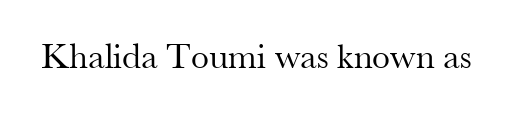
{"serif": "yes", "italic": "no", "bold": "no", "weight": "regular", "width": "normal", "stroke_contrast": "medium", "x_height": "small", "monospaced": "no", "underline": "no", "letter_spacing": "normal", "letter_spacing_em": 0.0, "glyph_px": 36}
